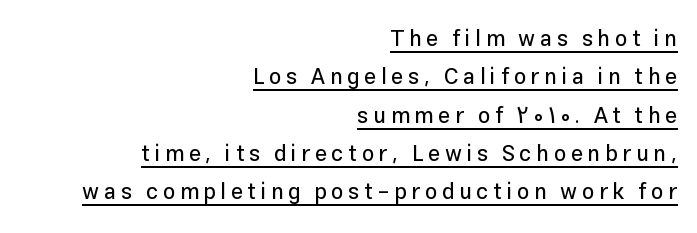
Q: Is the text italic (slanted)? A: No, it is upright.
Q: Is the text underlined? A: Yes.
Q: How is the paragraph aligned? A: Right-aligned.
Q: Is the spacing between letters normal or unusually wide? A: Unusually wide.
